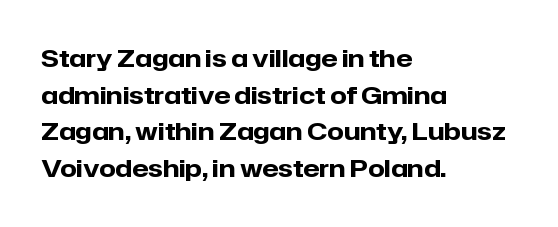
The image shows 24 px bold type, upright; set left-aligned, normal line spacing (1.53x), normal letter spacing, not underlined.
